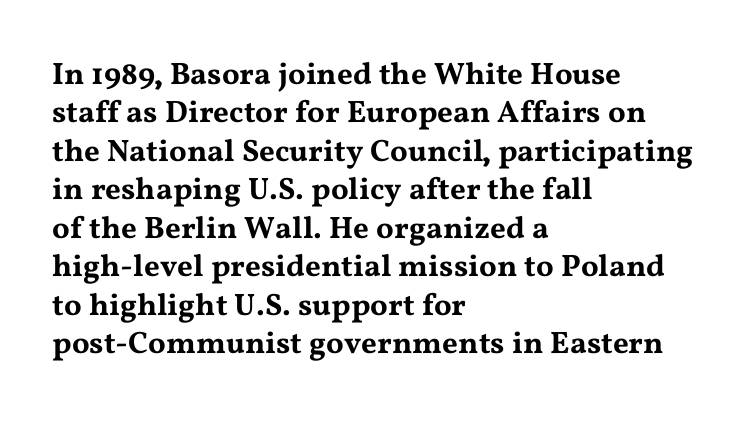
Q: Is the text italic (slanted)? A: No, it is upright.
Q: Is the typeface a serif or a sans-serif typeface? A: Serif.
Q: Is the text underlined? A: No.
Q: How is the paragraph aligned? A: Left-aligned.
Q: Is the spacing between letters normal or unusually wide? A: Normal.
Q: Width (condensed, normal, or wide)? A: Wide.
Q: Stroke contrast? A: Medium.
Q: x-height? A: Medium.
Q: Monospaced? A: No.
